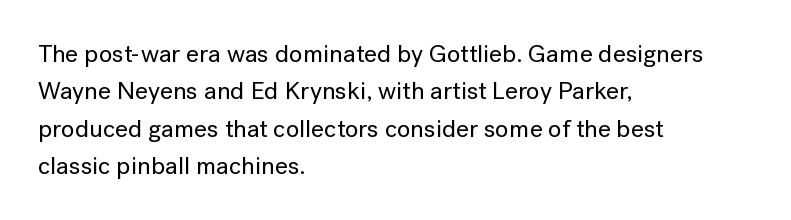
The rendering anchors every line to the left-hand side. The vertical gap from one line to the next is medium. The letterforms sit shoulder to shoulder at normal distance. Lines of text with bare space underneath. This is roman type, the default non-slanted kind.
